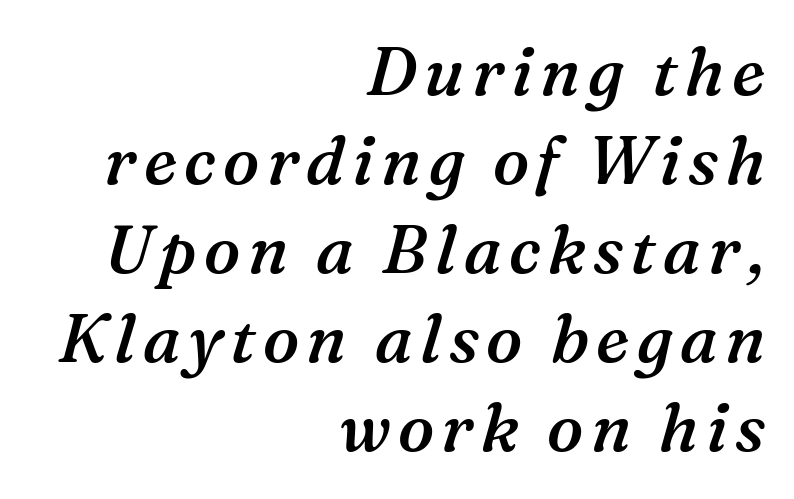
Q: Is the text bold? A: Semi-bold.
Q: Is the text italic (slanted)? A: Yes, it leans right by about 16 degrees.
Q: Is the typeface a serif or a sans-serif typeface? A: Serif.
Q: Is the text underlined? A: No.
Q: How is the paragraph aligned? A: Right-aligned.
Q: Is the spacing between lines tight, normal or loose? A: Normal.
Q: Width (condensed, normal, or wide)? A: Normal.
Q: Stroke contrast? A: Medium.
Q: x-height? A: Medium.
Q: Monospaced? A: No.
